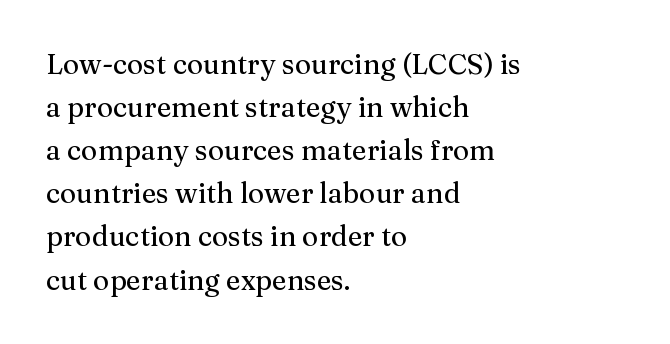
Q: Is the text italic (slanted)? A: No, it is upright.
Q: Is the typeface a serif or a sans-serif typeface? A: Serif.
Q: Is the text underlined? A: No.
Q: How is the paragraph aligned? A: Left-aligned.
Q: Is the spacing between letters normal or unusually wide? A: Normal.
Q: Is the spacing between lines tight, normal or loose? A: Normal.
Q: Width (condensed, normal, or wide)? A: Normal.
Q: Stroke contrast? A: Medium.
Q: x-height? A: Medium.
Q: Monospaced? A: No.
